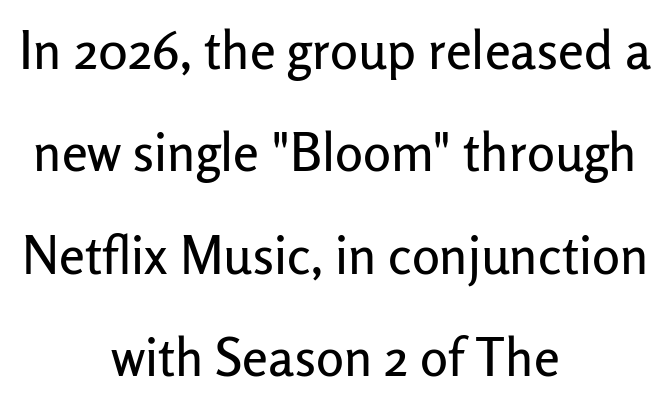
The type family on display is of the sans-serif kind. Observe the ordinary spacing: letters are neighbours, not strangers. The font's upright variant was chosen for this text. Where is the straight margin? There isn't one; the lines are centered. Character widths vary here, with narrow letters taking less room than wide ones.
